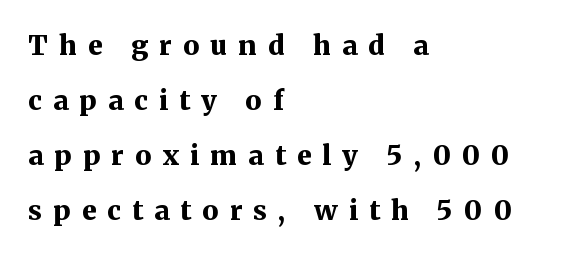
The paragraph shown leans on its left margin. What stands out about the letter spacing? Its width — letters are far apart. Students, this is bold: see how much ink each stroke carries. Honestly, the rows look like they've been pulled way apart. Clear beneath every line of the passage.
